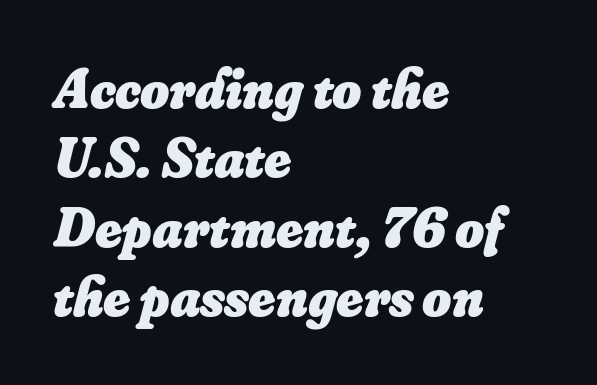
{"italic": "yes", "lean": "right", "slant_degrees": 16, "bold": "yes", "weight": "heavy", "width": "normal", "stroke_contrast": "low", "x_height": "small", "monospaced": "no", "underline": "no", "align": "left", "line_spacing_ratio": 1.24, "letter_spacing": "normal", "letter_spacing_em": 0.0, "glyph_px": 56}
